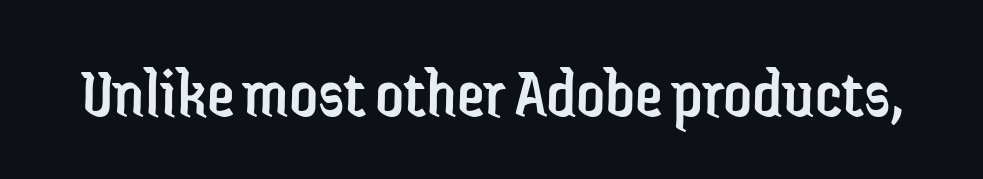
Q: Is the text bold? A: No.
Q: Is the text italic (slanted)? A: No, it is upright.
Q: Is the typeface a serif or a sans-serif typeface? A: Sans-serif.
Q: Is the text underlined? A: No.
Q: Is the spacing between letters normal or unusually wide? A: Normal.
Q: Width (condensed, normal, or wide)? A: Condensed.
Q: Stroke contrast? A: Low.
Q: x-height? A: Medium.
Q: Monospaced? A: No.
